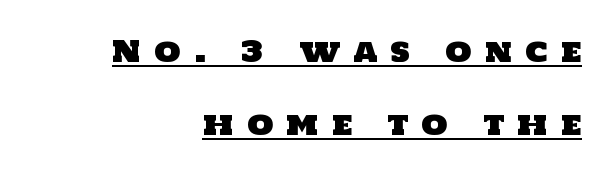
The lines are quadded right. Descenders here cross a horizontal rule under the line. Letterform terminals end flat and unadorned throughout the passage. Interline gaps are noticeably wide in this sample.
